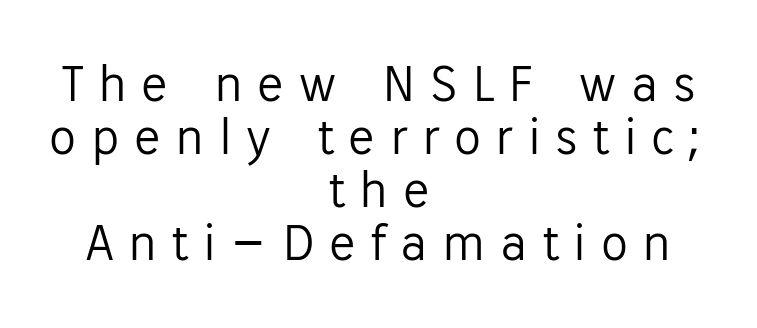
The characters are drawn with everyday or finer stroke widths. The designer dialed line spacing down below the default. Each line is balanced around a shared central axis. Each word looks stretched out because of the extra space between its letters.
